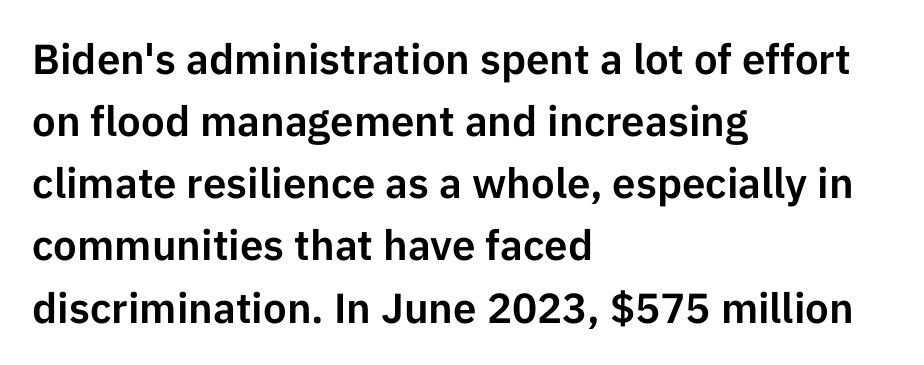
Q: Is the text italic (slanted)? A: No, it is upright.
Q: Is the typeface a serif or a sans-serif typeface? A: Sans-serif.
Q: Is the text underlined? A: No.
Q: How is the paragraph aligned? A: Left-aligned.
Q: Is the spacing between letters normal or unusually wide? A: Normal.
Q: Is the spacing between lines tight, normal or loose? A: Normal.
Q: Width (condensed, normal, or wide)? A: Normal.
Q: Stroke contrast? A: Low.
Q: x-height? A: Medium.
Q: Monospaced? A: No.
